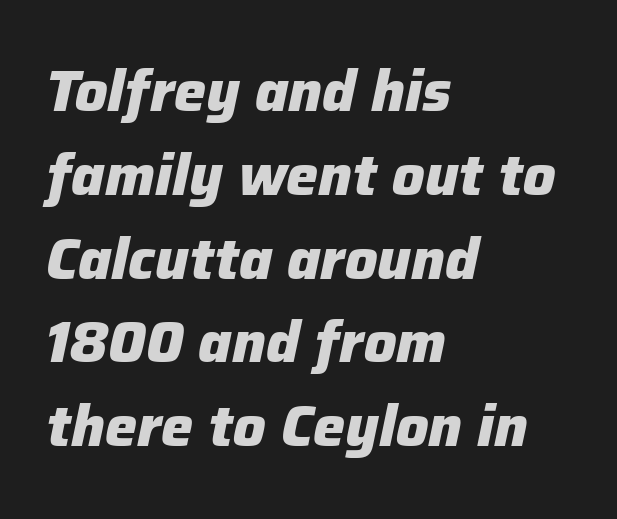
The image shows 57 px heavy type, italic (leaning right); set left-aligned, normal line spacing (1.47x), normal letter spacing, not underlined; low stroke contrast and a medium x-height.
